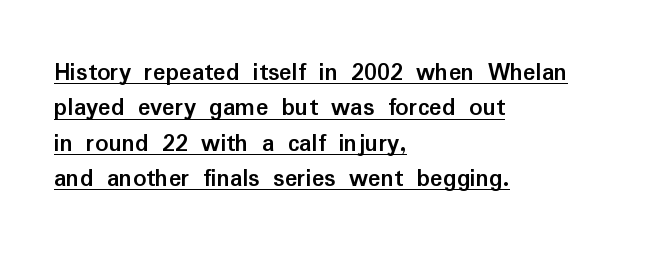
The passage shown has conventional tracking throughout. Which margin do the lines hug? The left one — the right edge is uneven. Style check: upright. The rows are spaced the way most documents space them. Look at the stroke-to-counter ratio: heavy, a bold.
